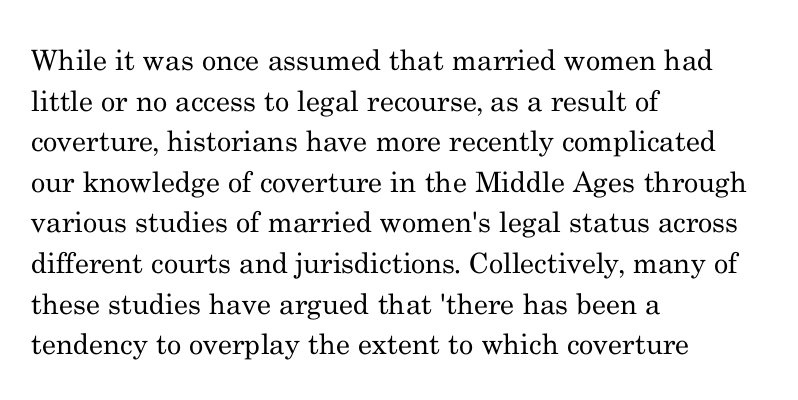
{"serif": "yes", "italic": "no", "bold": "no", "weight": "regular", "width": "normal", "stroke_contrast": "medium", "x_height": "small", "monospaced": "no", "underline": "no", "align": "left", "line_spacing": "normal", "line_spacing_ratio": 1.45, "letter_spacing": "normal", "letter_spacing_em": 0.0, "glyph_px": 28}
